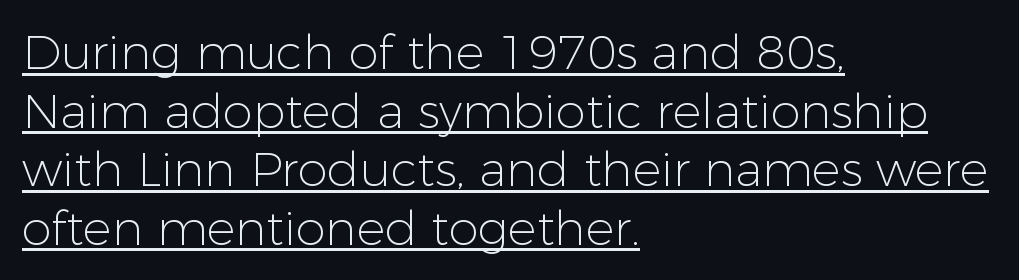
The image shows 48 px light sans-serif type, upright; set left-aligned, line spacing 1.22x, normal letter spacing, underlined; low stroke contrast and a medium x-height.
